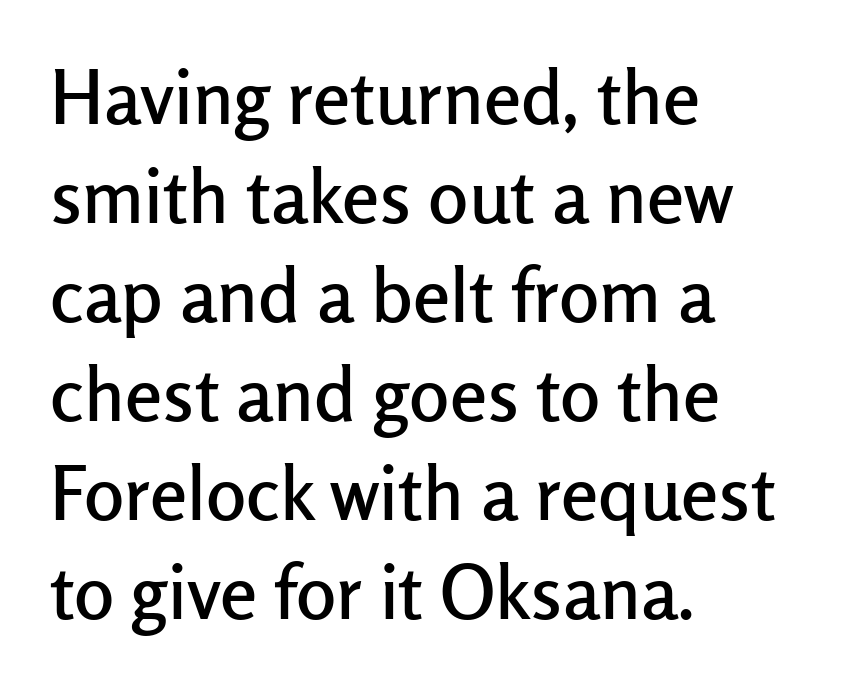
The tracking reads as untouched default to a designer's eye. Nope, no serifs anywhere on these letters. Layout note: lines flush left. Note the varied advance widths — an 'i' is clearly narrower than an 'm'. Unlike italic type, these characters show no tilt at all. The foot of each line stays bare and open.
